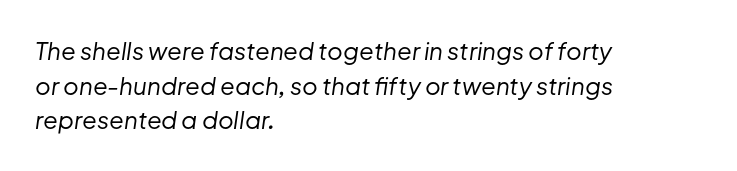
{"italic": "yes", "lean": "right", "slant_degrees": 8, "bold": "no", "underline": "no", "align": "left", "line_spacing": "normal", "line_spacing_ratio": 1.44, "letter_spacing": "normal", "letter_spacing_em": 0.0, "glyph_px": 24}
